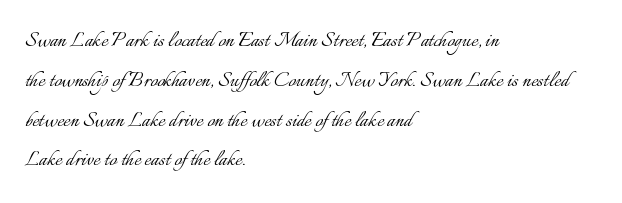
The image shows 26 px text type; set left-aligned, normal line spacing (1.53x), normal letter spacing, not underlined.
